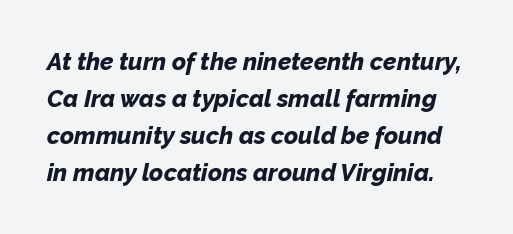
Q: Is the text bold? A: Yes.
Q: Is the text italic (slanted)? A: Yes, it leans right by about 12 degrees.
Q: Is the text underlined? A: No.
Q: Is the spacing between letters normal or unusually wide? A: Normal.
Q: Is the spacing between lines tight, normal or loose? A: Normal.
